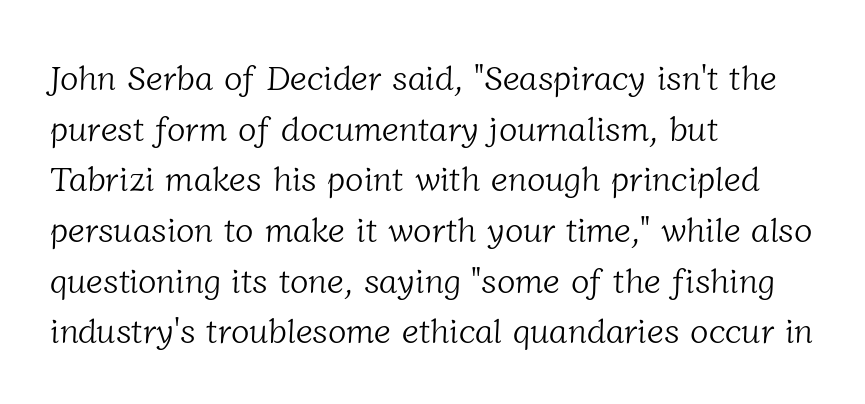
A classic flush-left, rag-right setting is used for this passage. The lines sit at an ordinary, default distance from one another. Plain, unruled lines of type. Spacing verdict: proportional, widths tailored to each character. A typesetter would label this face a serif. The weight tops out at a normal text grade.
